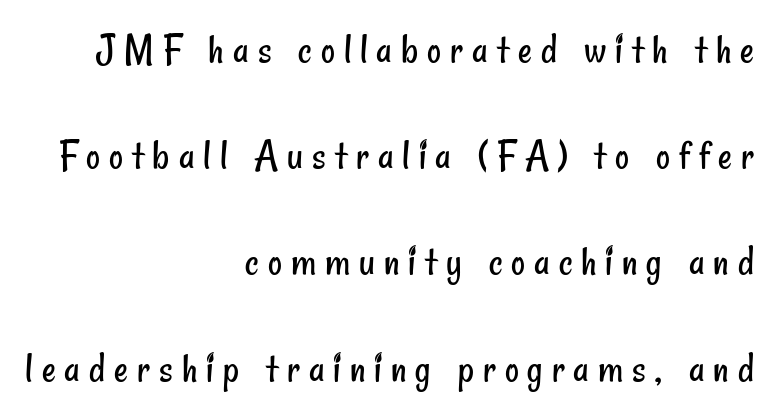
{"serif": "no", "bold": "no", "weight": "regular", "width": "condensed", "stroke_contrast": "low", "x_height": "small", "monospaced": "no", "underline": "no", "align": "right", "line_spacing": "loose", "line_spacing_ratio": 2.47, "letter_spacing": "wide", "letter_spacing_em": 0.21, "glyph_px": 43}
